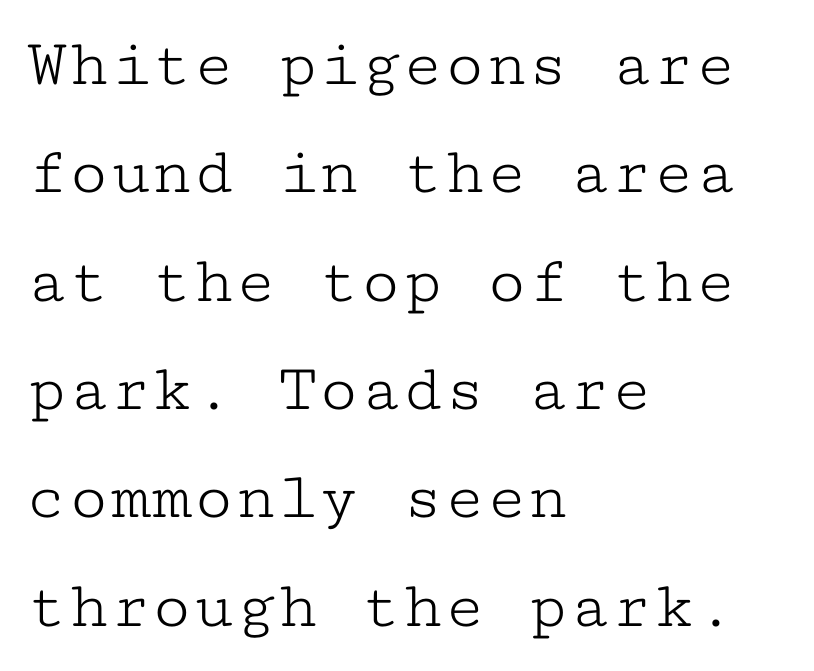
{"serif": "yes", "italic": "no", "bold": "no", "weight": "light", "width": "wide", "stroke_contrast": "low", "x_height": "medium", "monospaced": "yes", "underline": "no", "align": "left", "line_spacing": "normal", "line_spacing_ratio": 1.57, "letter_spacing": "normal", "letter_spacing_em": 0.0, "glyph_px": 69}
